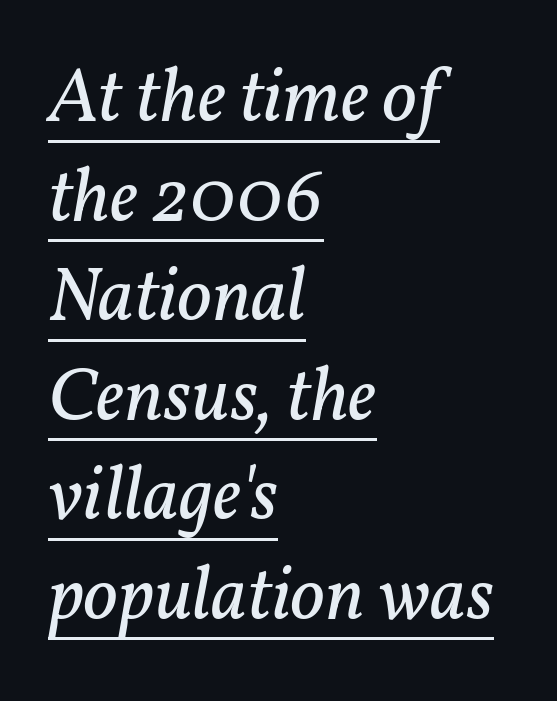
{"serif": "yes", "italic": "yes", "lean": "right", "slant_degrees": 11, "bold": "no", "weight": "regular", "width": "normal", "stroke_contrast": "low", "x_height": "medium", "monospaced": "no", "underline": "yes", "align": "left", "line_spacing": "normal", "line_spacing_ratio": 1.31, "letter_spacing": "normal", "letter_spacing_em": 0.0, "glyph_px": 76}
